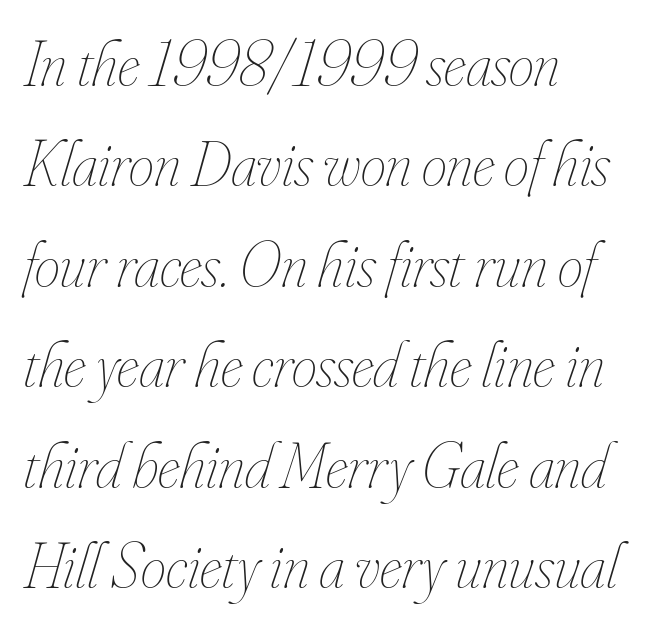
Q: Is the text bold? A: No.
Q: Is the text italic (slanted)? A: Yes, it leans right by about 16 degrees.
Q: Is the text underlined? A: No.
Q: How is the paragraph aligned? A: Left-aligned.
Q: Is the spacing between letters normal or unusually wide? A: Normal.
Q: Is the spacing between lines tight, normal or loose? A: Normal.
Q: Width (condensed, normal, or wide)? A: Condensed.
Q: Stroke contrast? A: Low.
Q: x-height? A: Small.
Q: Monospaced? A: No.
